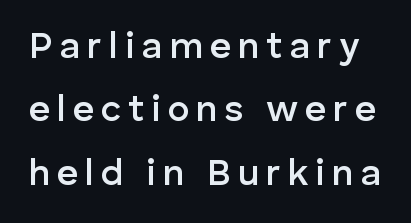
Q: Is the text bold? A: Semi-bold.
Q: Is the text italic (slanted)? A: No, it is upright.
Q: Is the typeface a serif or a sans-serif typeface? A: Sans-serif.
Q: Is the text underlined? A: No.
Q: Width (condensed, normal, or wide)? A: Normal.
Q: Stroke contrast? A: Low.
Q: x-height? A: Medium.
Q: Monospaced? A: No.
